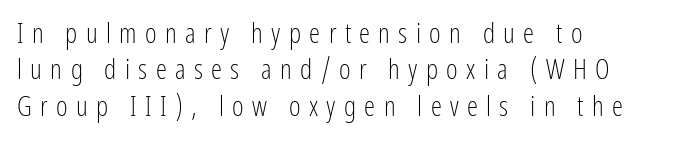
Q: Is the text bold? A: No.
Q: Is the text italic (slanted)? A: No, it is upright.
Q: Is the typeface a serif or a sans-serif typeface? A: Sans-serif.
Q: Is the text underlined? A: No.
Q: How is the paragraph aligned? A: Left-aligned.
Q: Is the spacing between letters normal or unusually wide? A: Unusually wide.
Q: Is the spacing between lines tight, normal or loose? A: Normal.
Q: Width (condensed, normal, or wide)? A: Condensed.
Q: Stroke contrast? A: Low.
Q: x-height? A: Medium.
Q: Monospaced? A: No.
